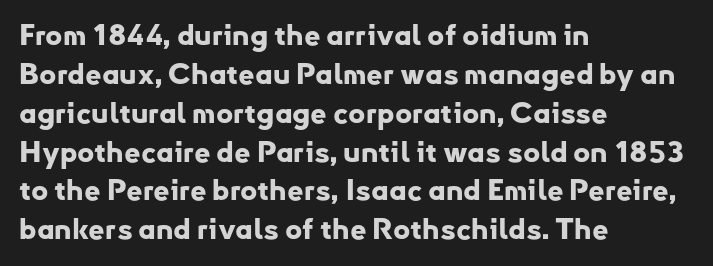
The image shows 29 px bold sans-serif type, upright; set left-aligned, normal line spacing (1.34x), normal letter spacing, not underlined; low stroke contrast and a small x-height.
